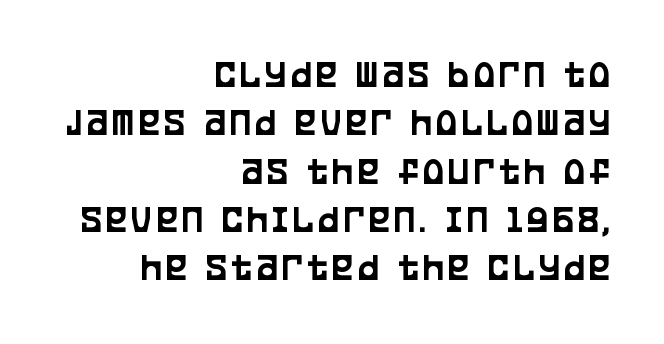
Q: Is the text italic (slanted)? A: No, it is upright.
Q: Is the typeface a serif or a sans-serif typeface? A: Sans-serif.
Q: Is the text underlined? A: No.
Q: How is the paragraph aligned? A: Right-aligned.
Q: Width (condensed, normal, or wide)? A: Condensed.
Q: Stroke contrast? A: Low.
Q: x-height? A: Large.
Q: Monospaced? A: No.
